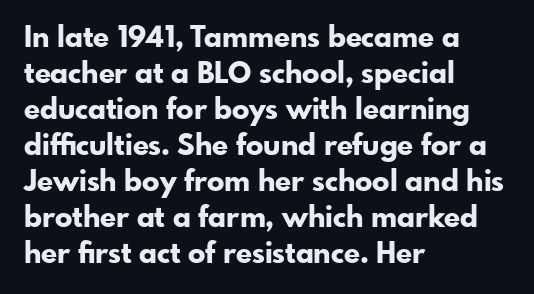
Spacing verdict: proportional, widths tailored to each character. You'd pick this weight for a headline — it's a proper bold. Unlike italic type, these characters show no tilt at all. Glyph-to-glyph distance matches everyday printed text. Type without underlining. Grotesque or geometric, the face here clearly has no serifs.
